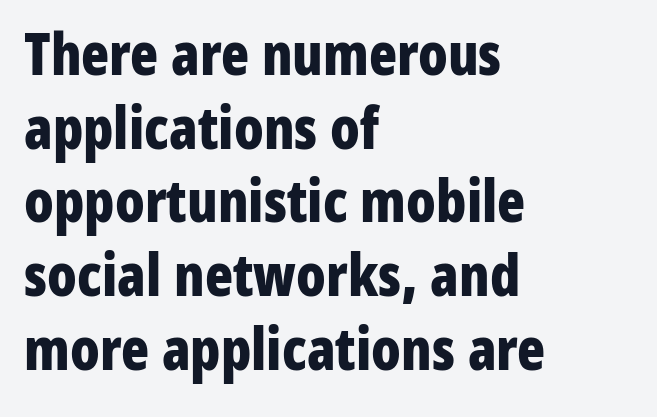
The image shows 58 px bold, condensed sans-serif type, upright; set left-aligned, normal line spacing (1.27x), normal letter spacing, not underlined; low stroke contrast and a medium x-height.
